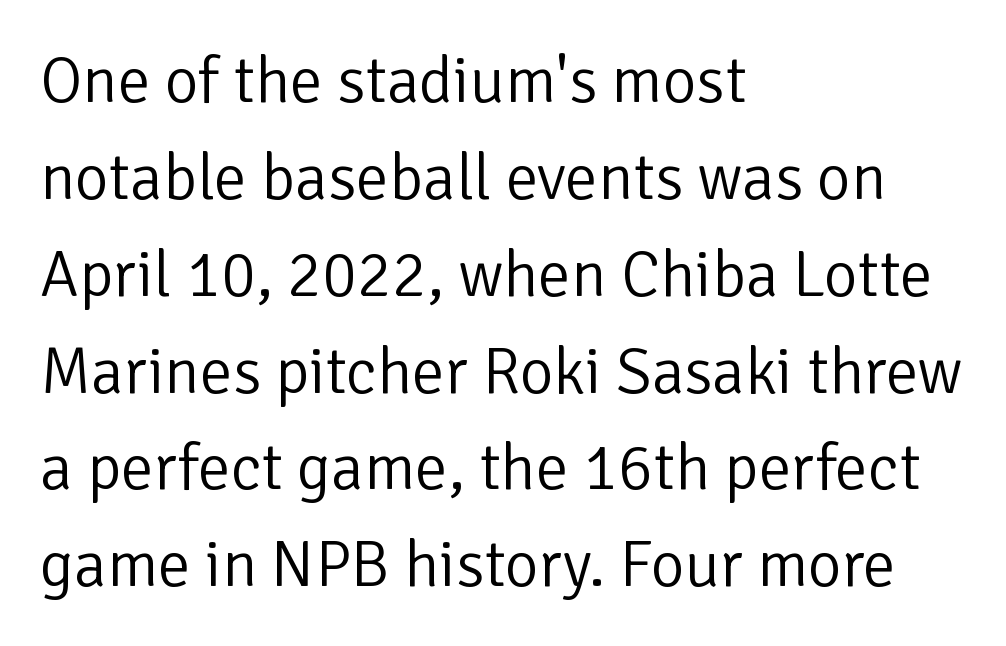
Q: Is the text bold? A: No.
Q: Is the text italic (slanted)? A: No, it is upright.
Q: Is the typeface a serif or a sans-serif typeface? A: Sans-serif.
Q: Is the text underlined? A: No.
Q: How is the paragraph aligned? A: Left-aligned.
Q: Is the spacing between letters normal or unusually wide? A: Normal.
Q: Is the spacing between lines tight, normal or loose? A: Normal.
Q: Width (condensed, normal, or wide)? A: Normal.
Q: Stroke contrast? A: Low.
Q: x-height? A: Medium.
Q: Monospaced? A: No.
